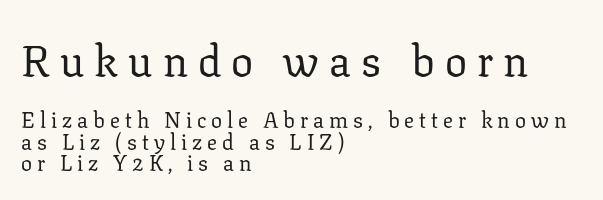
A typesetter would mark this as roman, not italic. Rule under the text: the space is simply empty. This sample uses expanded letter spacing, leaving extra air between glyphs. Rows of type sit shoulder to shoulder in the vertical direction.
